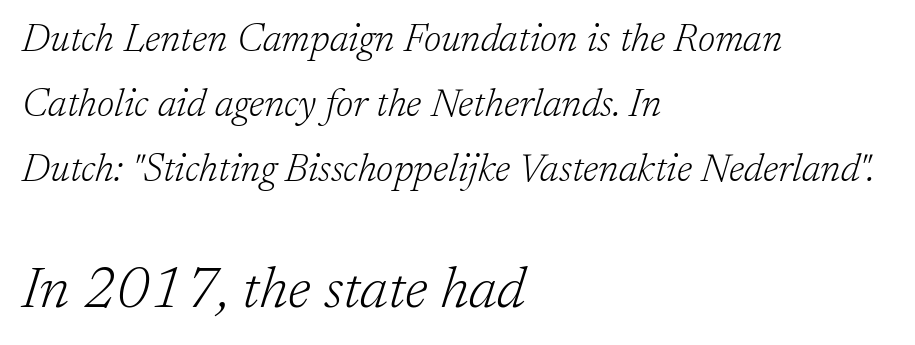
Each row of text sits above clean, open space. Summary of weight: not heavy and not bold. The lines in this sample share a left origin and differ only in where they stop. The passage shown is typed in a proportional face where columns would drift.
